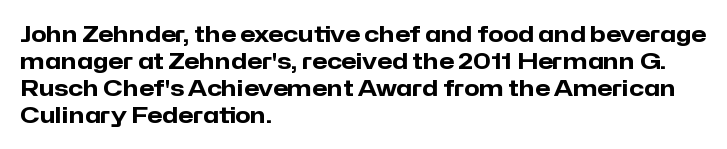
Q: Is the text bold? A: Yes.
Q: Is the text italic (slanted)? A: No, it is upright.
Q: Is the text underlined? A: No.
Q: How is the paragraph aligned? A: Left-aligned.
Q: Is the spacing between letters normal or unusually wide? A: Normal.
